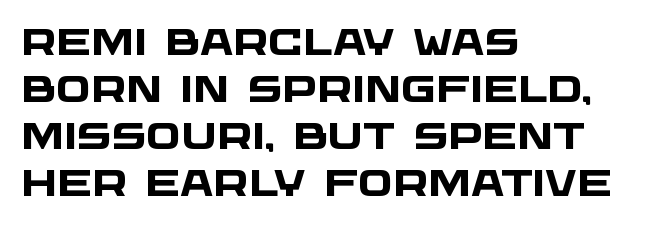
Q: Is the text bold? A: Yes.
Q: Is the typeface a serif or a sans-serif typeface? A: Sans-serif.
Q: Is the text underlined? A: No.
Q: How is the paragraph aligned? A: Left-aligned.
Q: Is the spacing between letters normal or unusually wide? A: Normal.
Q: Is the spacing between lines tight, normal or loose? A: Normal.
Q: Width (condensed, normal, or wide)? A: Wide.
Q: Stroke contrast? A: Low.
Q: x-height? A: Large.
Q: Monospaced? A: No.
